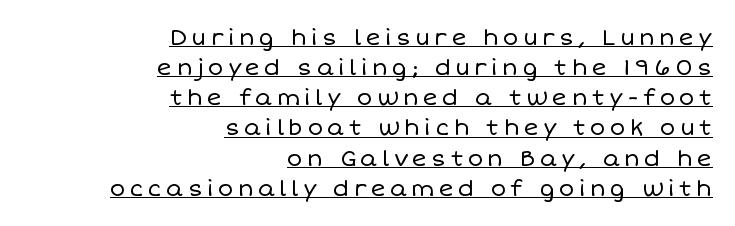
The image shows 23 px text type, upright; set right-aligned, normal line spacing (1.31x), underlined.
